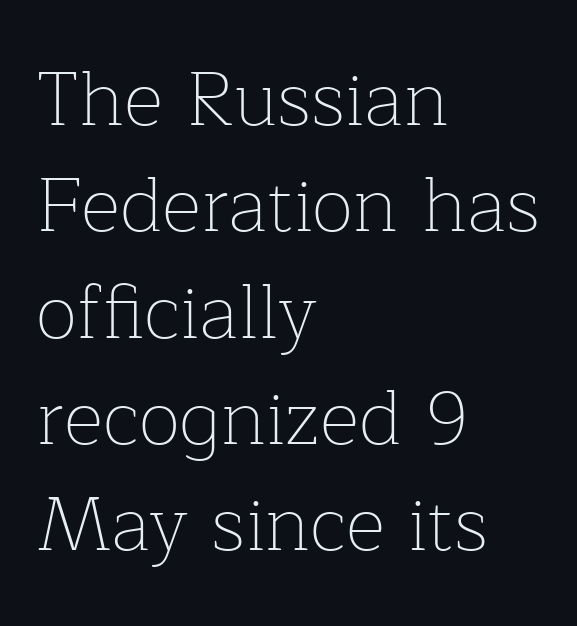
Old-style or modern, the face here clearly has serifs. Unlike italic type, these characters show no tilt at all. Spacing between characters is what you'd get straight out of the box. Where is the straight margin? On the left.
